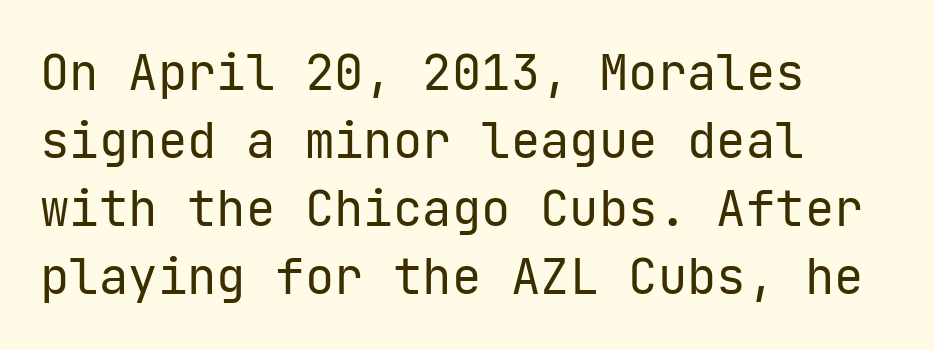
Caption: standard tracking, unaltered. The lines sit at an ordinary, default distance from one another. Nobody drew a line under any word here. The passage shown is typeset with a sans-serif family. Notice how the stems are strictly vertical — no italics here.
